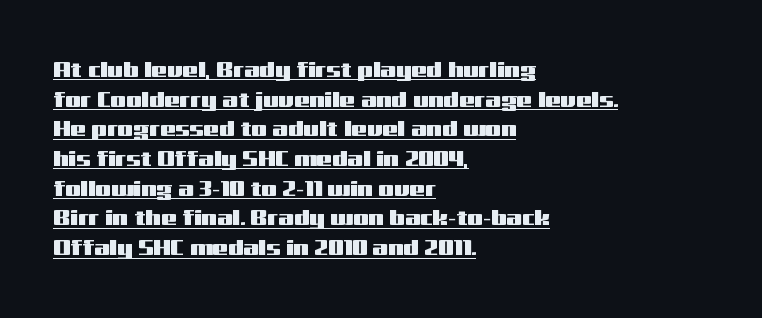
{"italic": "no", "underline": "yes", "align": "left", "line_spacing": "normal", "line_spacing_ratio": 1.35, "letter_spacing": "normal", "letter_spacing_em": 0.0, "glyph_px": 22}
